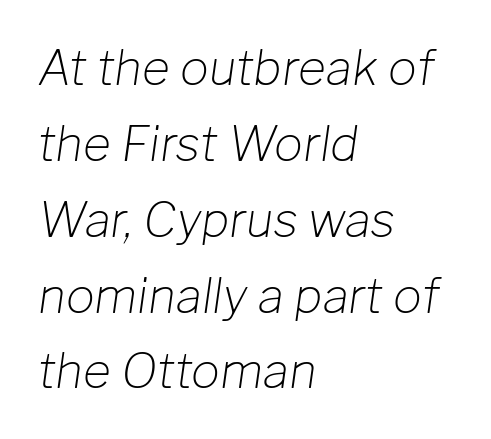
Q: Is the text bold? A: No.
Q: Is the text italic (slanted)? A: Yes, it leans right by about 8 degrees.
Q: Is the text underlined? A: No.
Q: How is the paragraph aligned? A: Left-aligned.
Q: Is the spacing between letters normal or unusually wide? A: Normal.
Q: Is the spacing between lines tight, normal or loose? A: Normal.
Q: Width (condensed, normal, or wide)? A: Normal.
Q: Stroke contrast? A: Low.
Q: x-height? A: Medium.
Q: Monospaced? A: No.
